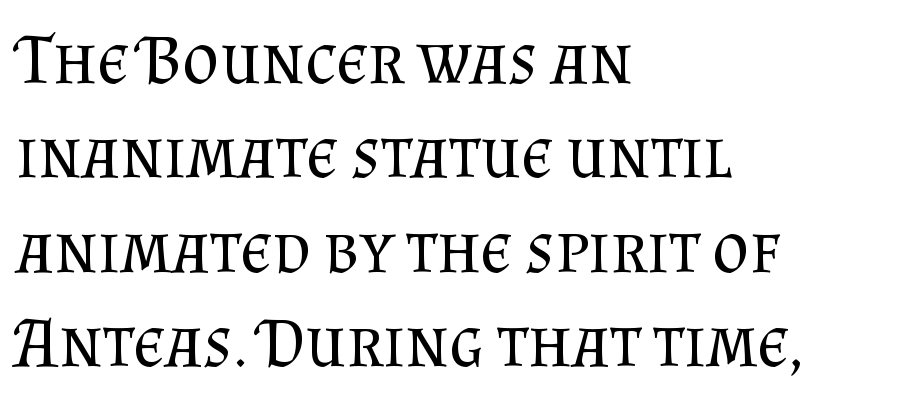
Q: Is the text bold? A: No.
Q: Is the text italic (slanted)? A: No, it is upright.
Q: Is the typeface a serif or a sans-serif typeface? A: Serif.
Q: Is the text underlined? A: No.
Q: How is the paragraph aligned? A: Left-aligned.
Q: Is the spacing between letters normal or unusually wide? A: Normal.
Q: Is the spacing between lines tight, normal or loose? A: Normal.
Q: Width (condensed, normal, or wide)? A: Normal.
Q: Stroke contrast? A: Medium.
Q: x-height? A: Small.
Q: Monospaced? A: No.
